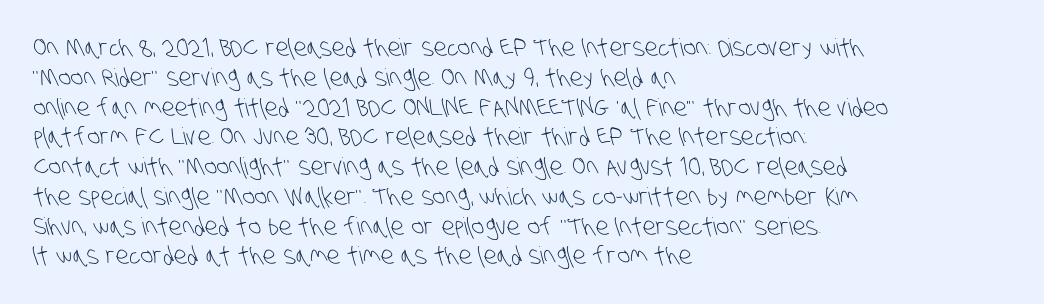
Q: Is the text bold? A: No.
Q: Is the text underlined? A: No.
Q: How is the paragraph aligned? A: Left-aligned.
Q: Is the spacing between letters normal or unusually wide? A: Normal.
